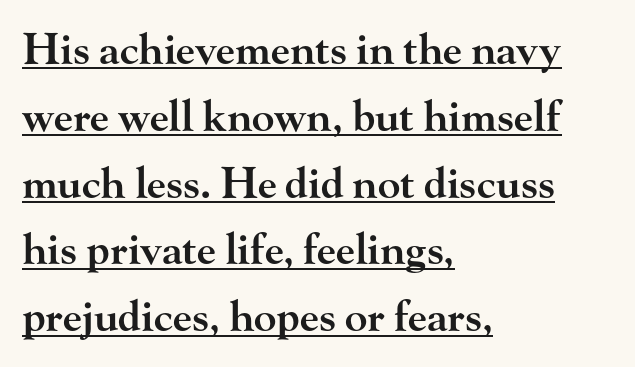
Q: Is the text bold? A: Semi-bold.
Q: Is the text italic (slanted)? A: No, it is upright.
Q: Is the typeface a serif or a sans-serif typeface? A: Serif.
Q: Is the text underlined? A: Yes.
Q: How is the paragraph aligned? A: Left-aligned.
Q: Is the spacing between letters normal or unusually wide? A: Normal.
Q: Is the spacing between lines tight, normal or loose? A: Normal.
Q: Width (condensed, normal, or wide)? A: Wide.
Q: Stroke contrast? A: High.
Q: x-height? A: Small.
Q: Monospaced? A: No.
